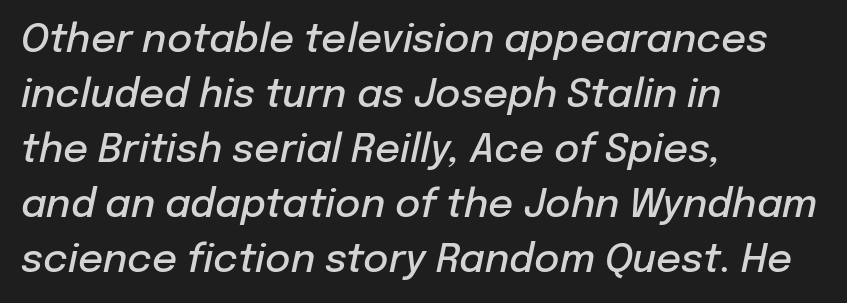
The image shows 39 px semibold type, italic (leaning right); set left-aligned, normal line spacing (1.41x), normal letter spacing, not underlined; low stroke contrast and a medium x-height.
